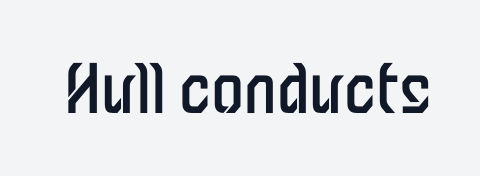
The image shows 66 px regular-weight, condensed sans-serif type, upright; set normal letter spacing, not underlined; low stroke contrast and a medium x-height.
